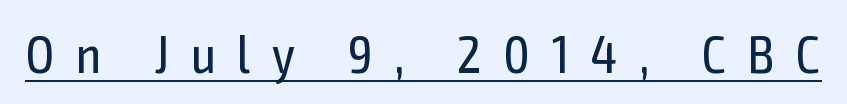
The image shows 53 px regular-weight, condensed sans-serif type, upright; set unusually wide letter spacing (+0.41 em), underlined; a medium x-height.
